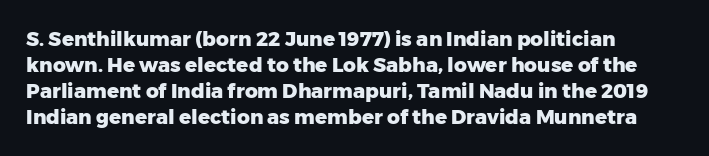
Q: Is the text bold? A: Yes.
Q: Is the text italic (slanted)? A: No, it is upright.
Q: Is the text underlined? A: No.
Q: How is the paragraph aligned? A: Left-aligned.
Q: Is the spacing between letters normal or unusually wide? A: Normal.
Q: Is the spacing between lines tight, normal or loose? A: Normal.
